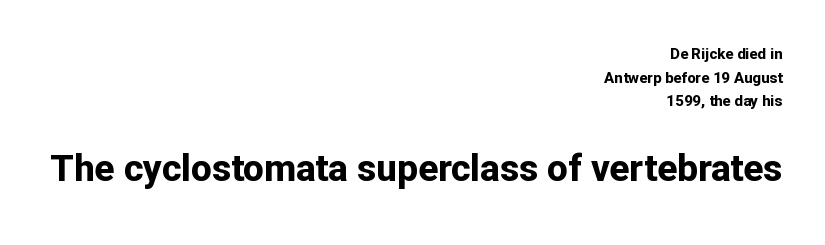
The image shows 37 px bold sans-serif type, upright; set right-aligned, normal line spacing (1.57x), normal letter spacing, not underlined; the second (bottom) block is 2.47x larger; low stroke contrast and a medium x-height.
